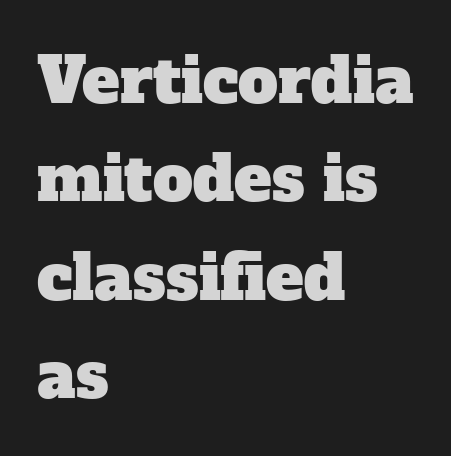
{"serif": "yes", "width": "normal", "stroke_contrast": "low", "x_height": "medium", "monospaced": "no", "underline": "no", "align": "left", "line_spacing": "normal", "line_spacing_ratio": 1.56, "letter_spacing": "normal", "letter_spacing_em": 0.0, "glyph_px": 63}
